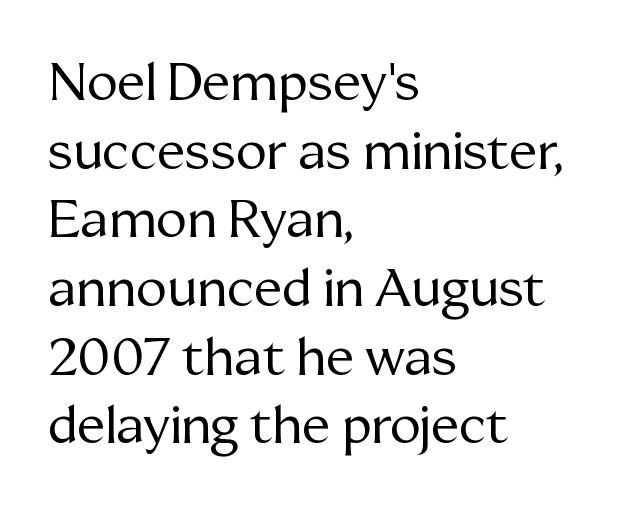
{"serif": "yes", "italic": "no", "bold": "no", "weight": "regular", "width": "normal", "stroke_contrast": "medium", "x_height": "medium", "monospaced": "no", "underline": "no", "align": "left", "line_spacing": "normal", "line_spacing_ratio": 1.32, "letter_spacing": "normal", "letter_spacing_em": 0.0, "glyph_px": 52}
